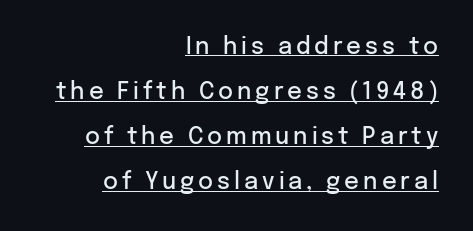
{"italic": "no", "bold": "semi", "underline": "yes", "align": "right", "line_spacing": "loose", "line_spacing_ratio": 1.96, "glyph_px": 23}
